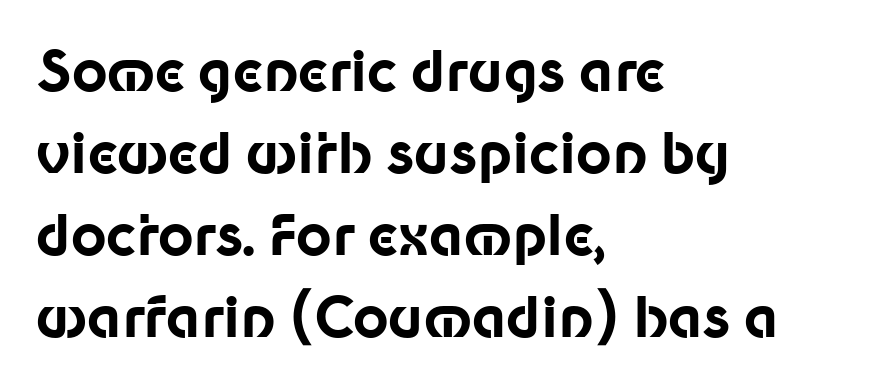
{"serif": "no", "italic": "no", "bold": "yes", "weight": "bold", "width": "normal", "stroke_contrast": "low", "x_height": "medium", "monospaced": "no", "underline": "no", "align": "left", "line_spacing": "normal", "line_spacing_ratio": 1.49, "letter_spacing": "normal", "letter_spacing_em": 0.0, "glyph_px": 55}
